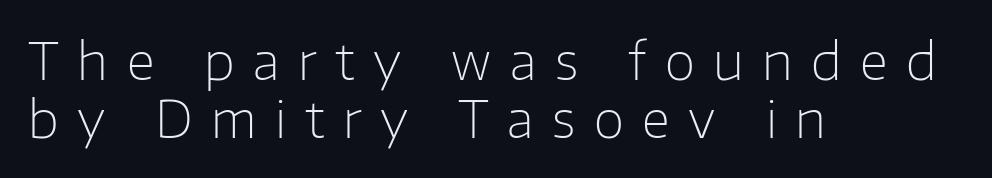
{"serif": "no", "italic": "no", "bold": "no", "weight": "light", "width": "normal", "stroke_contrast": "low", "x_height": "medium", "monospaced": "no", "underline": "no", "align": "left", "line_spacing_ratio": 1.17, "letter_spacing": "wide", "letter_spacing_em": 0.37, "glyph_px": 50}
